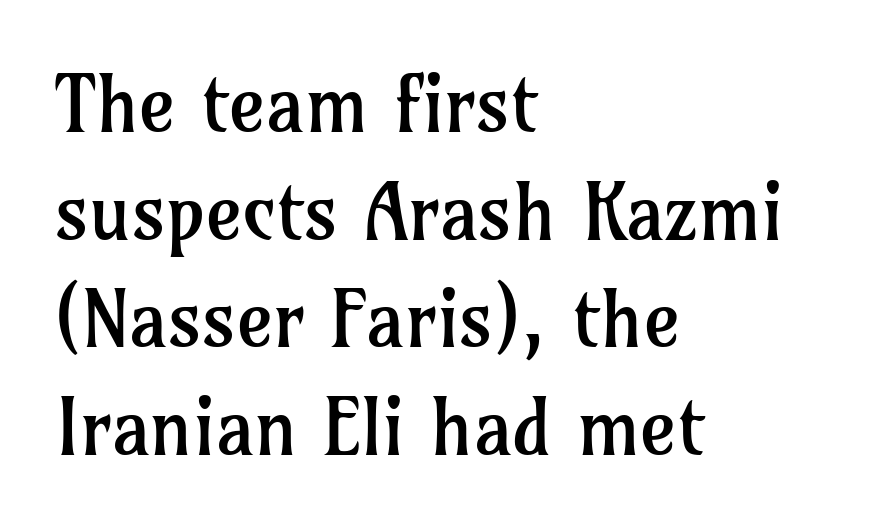
Q: Is the text bold? A: No.
Q: Is the text italic (slanted)? A: No, it is upright.
Q: Is the typeface a serif or a sans-serif typeface? A: Serif.
Q: Is the text underlined? A: No.
Q: How is the paragraph aligned? A: Left-aligned.
Q: Is the spacing between letters normal or unusually wide? A: Normal.
Q: Is the spacing between lines tight, normal or loose? A: Normal.
Q: Width (condensed, normal, or wide)? A: Normal.
Q: Stroke contrast? A: Low.
Q: x-height? A: Medium.
Q: Monospaced? A: No.
